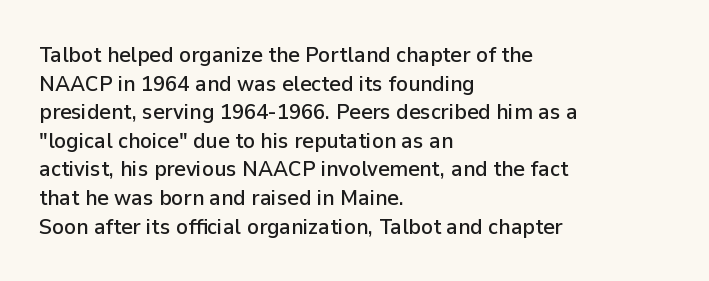
Q: Is the text italic (slanted)? A: No, it is upright.
Q: Is the text underlined? A: No.
Q: How is the paragraph aligned? A: Left-aligned.
Q: Is the spacing between letters normal or unusually wide? A: Normal.
Q: Is the spacing between lines tight, normal or loose? A: Normal.
